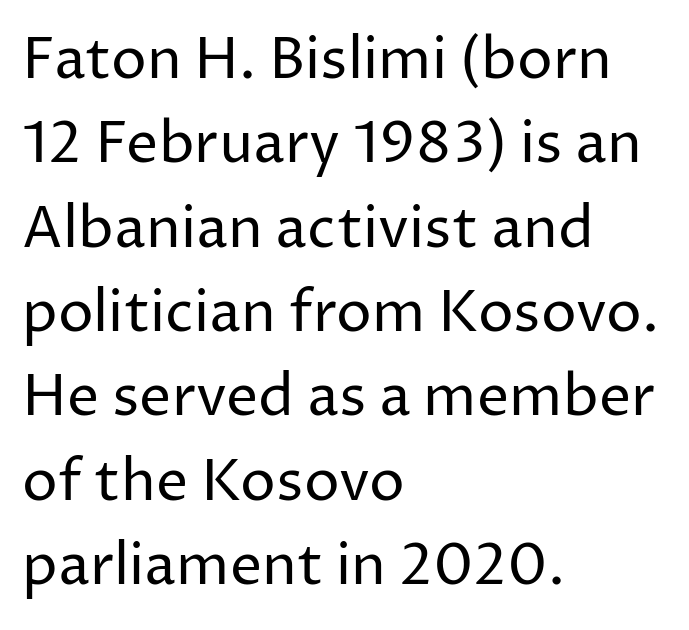
Q: Is the text bold? A: No.
Q: Is the text italic (slanted)? A: No, it is upright.
Q: Is the typeface a serif or a sans-serif typeface? A: Sans-serif.
Q: Is the text underlined? A: No.
Q: How is the paragraph aligned? A: Left-aligned.
Q: Is the spacing between letters normal or unusually wide? A: Normal.
Q: Is the spacing between lines tight, normal or loose? A: Normal.
Q: Width (condensed, normal, or wide)? A: Normal.
Q: Stroke contrast? A: Low.
Q: x-height? A: Medium.
Q: Monospaced? A: No.
